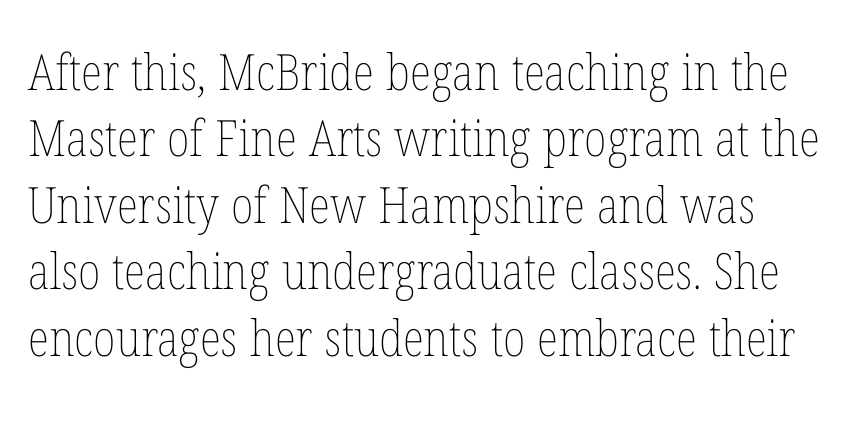
{"italic": "no", "bold": "no", "weight": "thin", "width": "condensed", "stroke_contrast": "low", "x_height": "medium", "monospaced": "no", "underline": "no", "line_spacing": "normal", "line_spacing_ratio": 1.33, "letter_spacing": "normal", "letter_spacing_em": 0.0, "glyph_px": 50}
